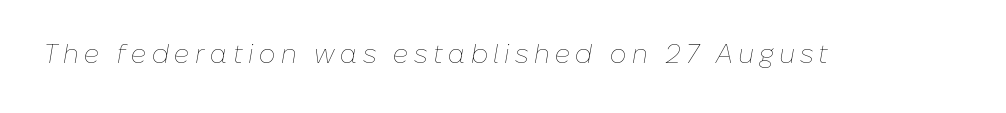
The image shows 26 px text type, italic (leaning right); set unusually wide letter spacing (+0.2 em), not underlined.
